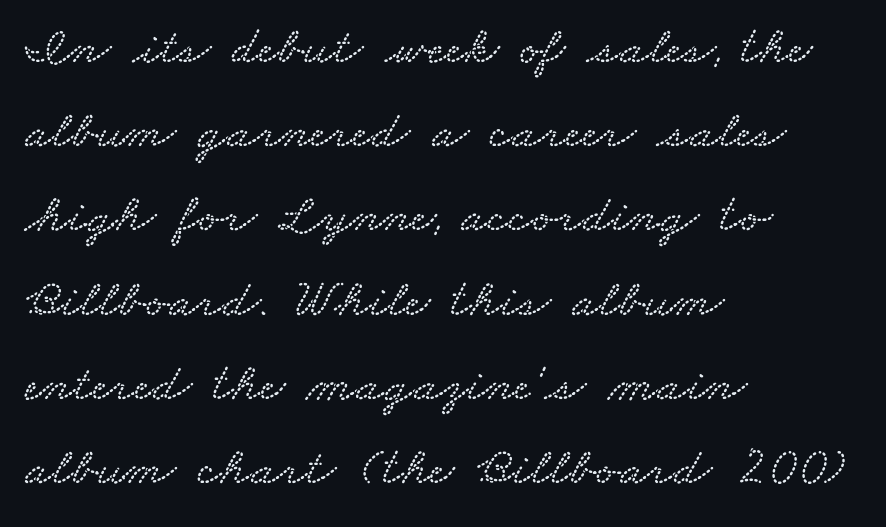
The letters advance in unequal steps, a hallmark of proportional type. Alignment: flush left. Summary of vertical rhythm: regular, with standard interline spacing. Spacing between characters is what you'd get straight out of the box. The string is rendered with underlining switched off.
